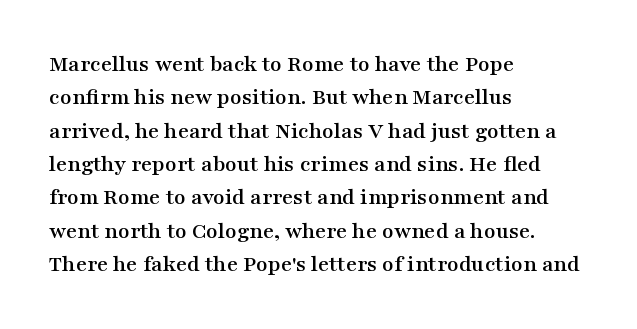
Style check: upright. Bare-footed words on every line. The passage shown has conventional tracking throughout. If you measured baseline to baseline, you'd find a middling distance. A student would call this left alignment; a typographer would say flush left, rag right.
